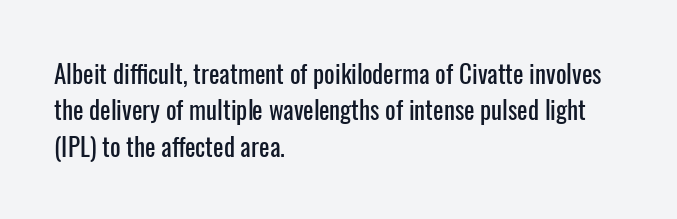
Q: Is the text italic (slanted)? A: No, it is upright.
Q: Is the text underlined? A: No.
Q: How is the paragraph aligned? A: Left-aligned.
Q: Is the spacing between letters normal or unusually wide? A: Normal.
Q: Is the spacing between lines tight, normal or loose? A: Normal.
